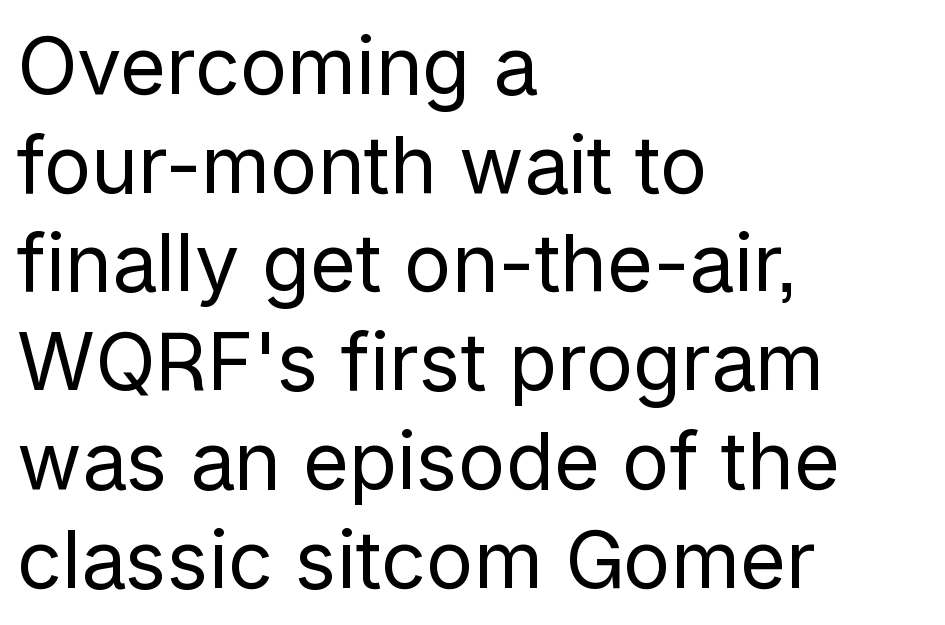
Q: Is the text bold? A: No.
Q: Is the text italic (slanted)? A: No, it is upright.
Q: Is the typeface a serif or a sans-serif typeface? A: Sans-serif.
Q: Is the text underlined? A: No.
Q: How is the paragraph aligned? A: Left-aligned.
Q: Is the spacing between letters normal or unusually wide? A: Normal.
Q: Is the spacing between lines tight, normal or loose? A: Normal.
Q: Width (condensed, normal, or wide)? A: Normal.
Q: Stroke contrast? A: Low.
Q: x-height? A: Medium.
Q: Monospaced? A: No.
